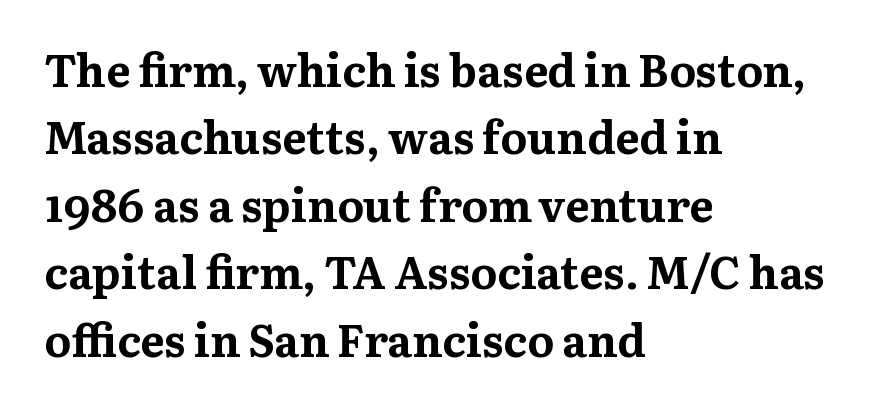
The image shows 45 px bold serif type, upright; set left-aligned, normal line spacing (1.5x), normal letter spacing, not underlined; medium stroke contrast and a medium x-height.
